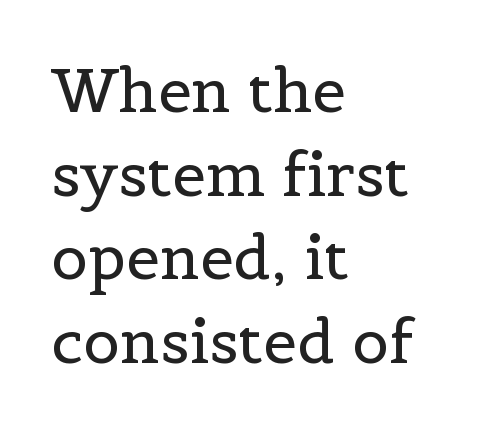
{"serif": "yes", "italic": "no", "bold": "no", "weight": "regular", "width": "normal", "x_height": "medium", "monospaced": "no", "underline": "no", "align": "left", "line_spacing": "normal", "line_spacing_ratio": 1.37, "letter_spacing": "normal", "letter_spacing_em": 0.0, "glyph_px": 61}
